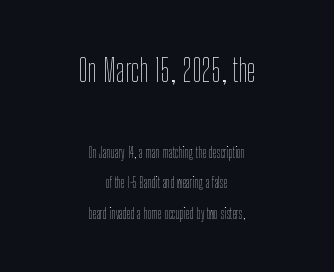
Does the bottom block carry the larger type? No, the top block does. Leading is clearly above the norm, producing a sparse column. This sample has the flowing, uneven cadence of proportional lettering. Every stem runs plumb, perpendicular to the baseline.
